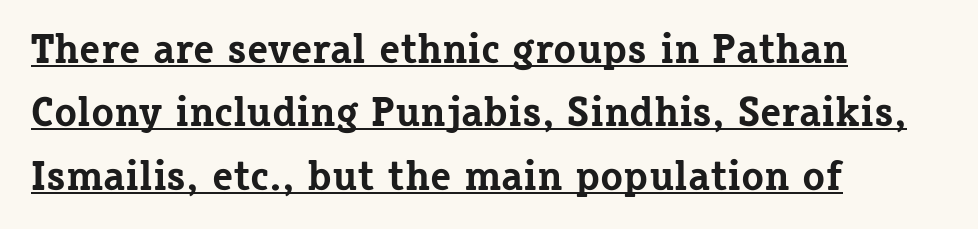
The image shows 42 px bold serif type, upright; set left-aligned, normal line spacing (1.51x), normal letter spacing, underlined; low stroke contrast and a medium x-height.
